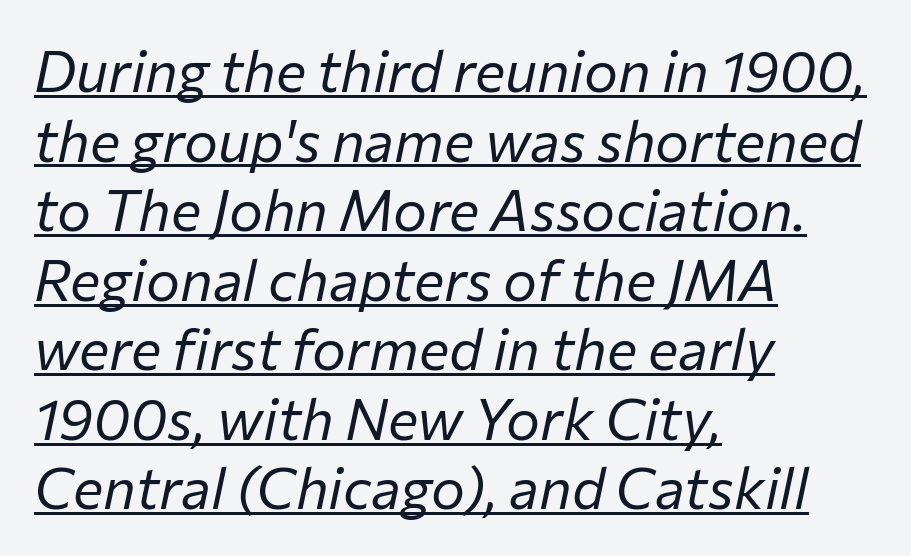
Q: Is the text bold? A: No.
Q: Is the text italic (slanted)? A: Yes, it leans right by about 12 degrees.
Q: Is the text underlined? A: Yes.
Q: How is the paragraph aligned? A: Left-aligned.
Q: Is the spacing between letters normal or unusually wide? A: Normal.
Q: Width (condensed, normal, or wide)? A: Normal.
Q: Stroke contrast? A: Low.
Q: x-height? A: Medium.
Q: Monospaced? A: No.
